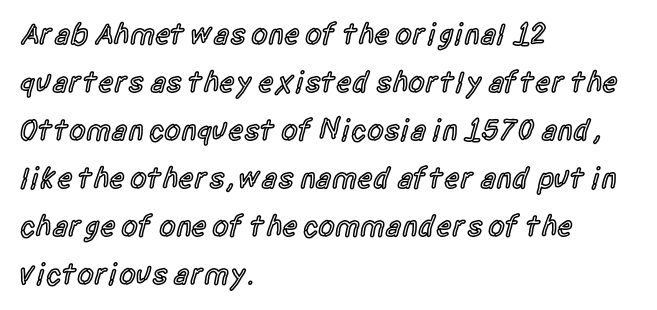
The image shows 30 px semibold, condensed sans-serif type; set left-aligned, normal line spacing (1.6x), normal letter spacing, not underlined; a large x-height.
